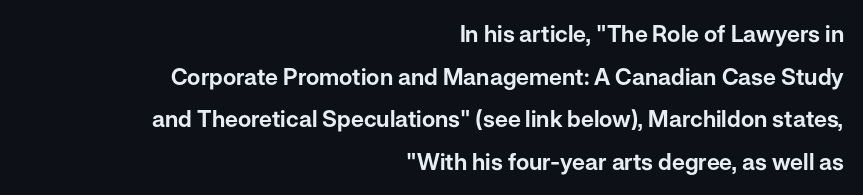
Q: Is the text italic (slanted)? A: No, it is upright.
Q: Is the text underlined? A: No.
Q: How is the paragraph aligned? A: Right-aligned.
Q: Is the spacing between letters normal or unusually wide? A: Normal.
